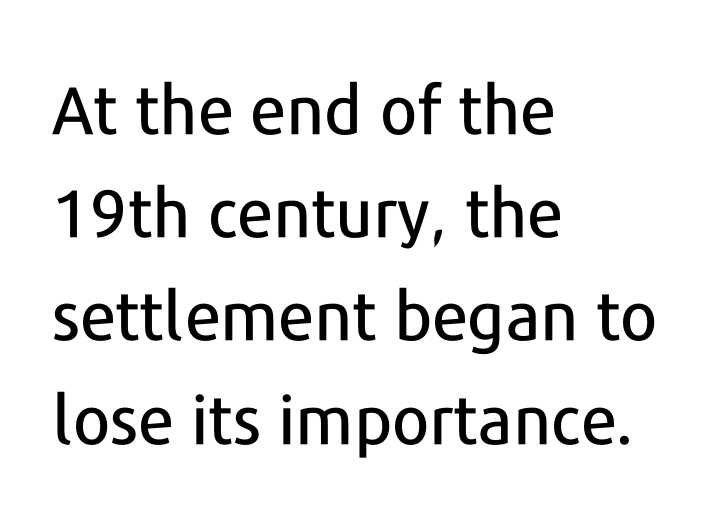
The image shows 67 px sans-serif type, upright; set left-aligned, normal line spacing (1.54x), normal letter spacing, not underlined; low stroke contrast and a medium x-height.
